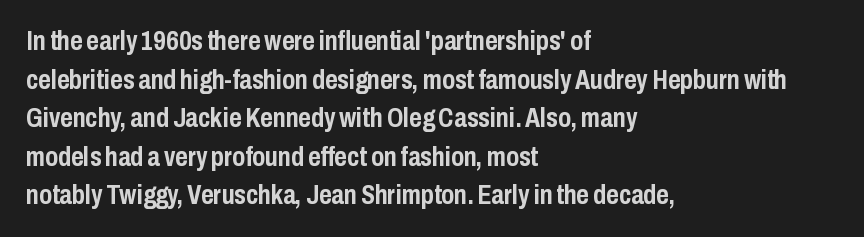
Q: Is the text bold? A: Yes.
Q: Is the text italic (slanted)? A: No, it is upright.
Q: Is the text underlined? A: No.
Q: How is the paragraph aligned? A: Left-aligned.
Q: Is the spacing between letters normal or unusually wide? A: Normal.
Q: Is the spacing between lines tight, normal or loose? A: Normal.
